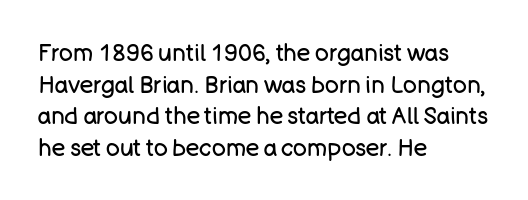
{"italic": "no", "bold": "no", "underline": "no", "align": "left", "line_spacing": "normal", "line_spacing_ratio": 1.37, "letter_spacing": "normal", "letter_spacing_em": 0.0, "glyph_px": 23}
